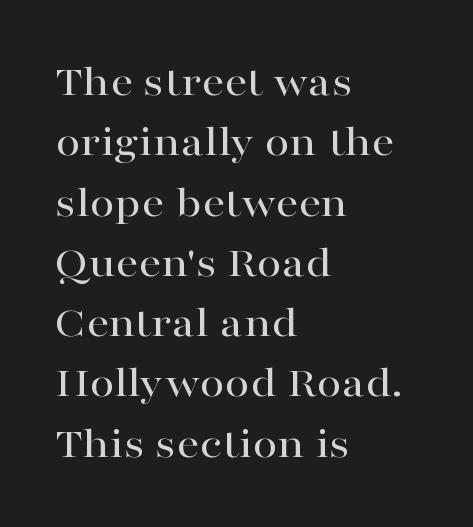
Q: Is the text italic (slanted)? A: No, it is upright.
Q: Is the typeface a serif or a sans-serif typeface? A: Serif.
Q: Is the text underlined? A: No.
Q: How is the paragraph aligned? A: Left-aligned.
Q: Is the spacing between letters normal or unusually wide? A: Normal.
Q: Is the spacing between lines tight, normal or loose? A: Normal.
Q: Width (condensed, normal, or wide)? A: Wide.
Q: Stroke contrast? A: High.
Q: x-height? A: Medium.
Q: Monospaced? A: No.
